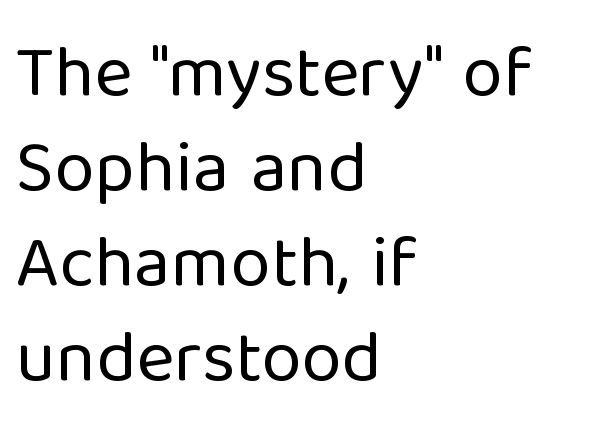
{"serif": "no", "italic": "no", "bold": "no", "weight": "regular", "width": "normal", "stroke_contrast": "low", "x_height": "medium", "monospaced": "no", "underline": "no", "align": "left", "line_spacing": "normal", "line_spacing_ratio": 1.3, "letter_spacing": "normal", "letter_spacing_em": 0.0, "glyph_px": 73}
